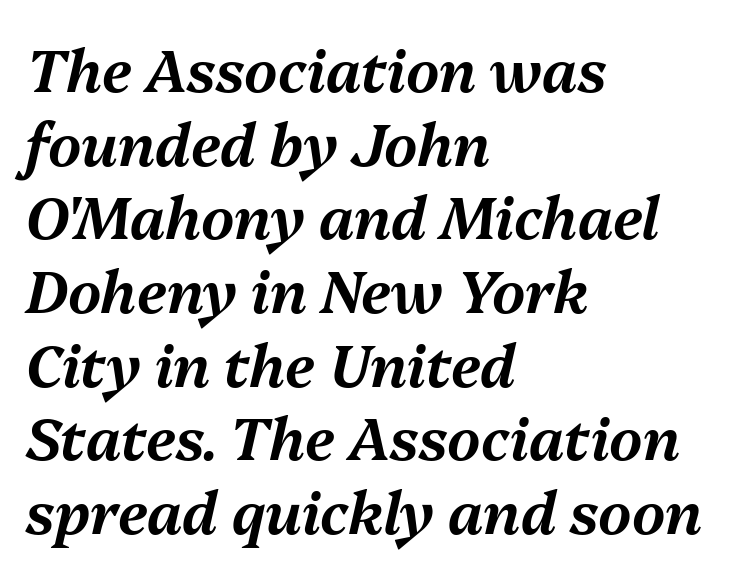
The line-height multiplier appears to be the usual default. The text carries the slant typical of an italic or oblique font. This sample uses plain, unmodified letter spacing. Compared with a centered layout, this one pins lines to the left instead. The letters advance in unequal steps, a hallmark of proportional type.
